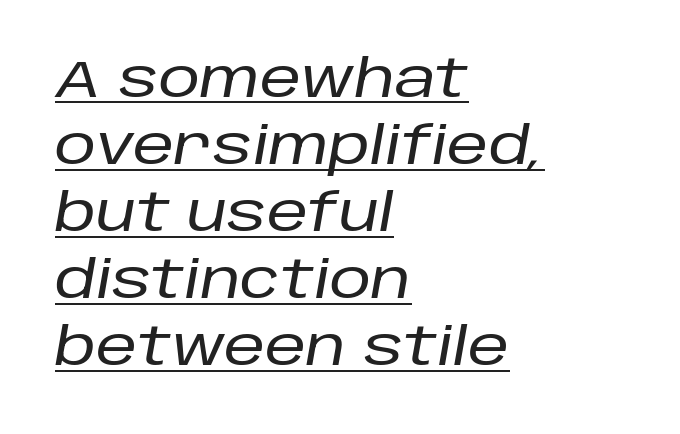
{"italic": "yes", "lean": "right", "slant_degrees": 10, "width": "normal", "stroke_contrast": "low", "x_height": "large", "monospaced": "no", "underline": "yes", "align": "left", "line_spacing": "normal", "line_spacing_ratio": 1.29, "letter_spacing": "normal", "letter_spacing_em": 0.0, "glyph_px": 52}
